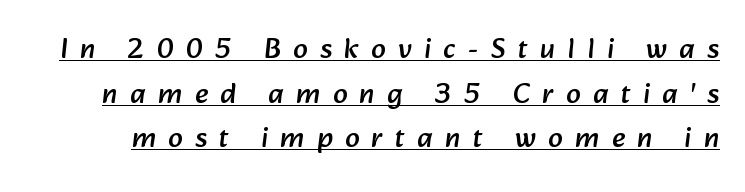
{"serif": "no", "width": "normal", "stroke_contrast": "low", "x_height": "medium", "monospaced": "no", "underline": "yes", "line_spacing": "normal", "line_spacing_ratio": 1.54, "letter_spacing": "wide", "letter_spacing_em": 0.43, "glyph_px": 29}
